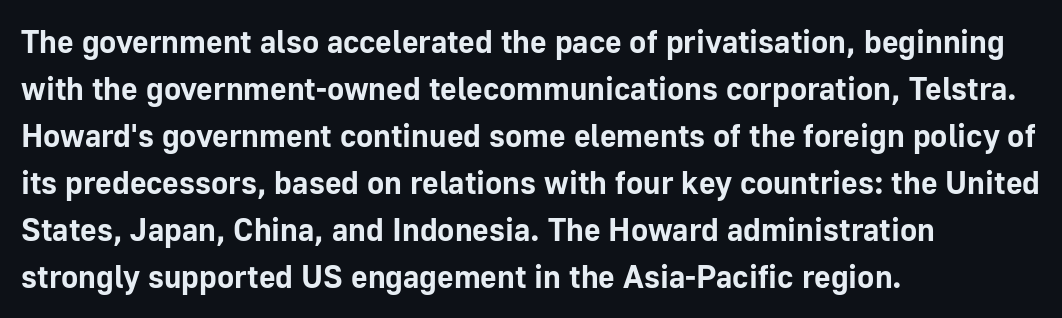
The image shows 32 px bold sans-serif type, upright; set left-aligned, normal line spacing (1.47x), normal letter spacing, not underlined; low stroke contrast and a medium x-height.
